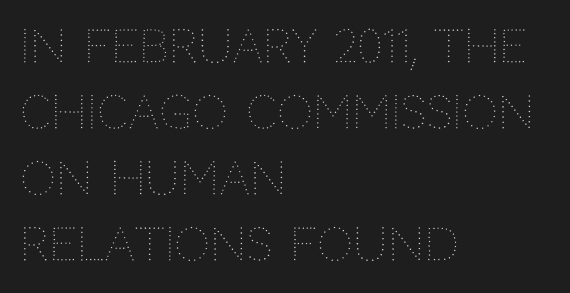
{"italic": "no", "bold": "no", "weight": "thin", "width": "normal", "stroke_contrast": "medium", "x_height": "large", "monospaced": "no", "underline": "no", "align": "left", "line_spacing": "normal", "line_spacing_ratio": 1.47, "letter_spacing": "normal", "letter_spacing_em": 0.0, "glyph_px": 45}
